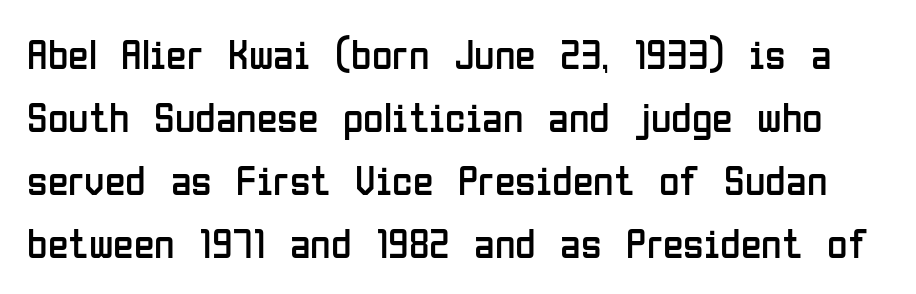
Notice how the stems are strictly vertical — no italics here. On a weight scale, this lands at 450 or below. What stands out about the letter spacing? Nothing — it is the standard amount. A typesetter would call this leading conventional body-copy spacing. Note the varied advance widths — an 'i' is clearly narrower than an 'm'.
